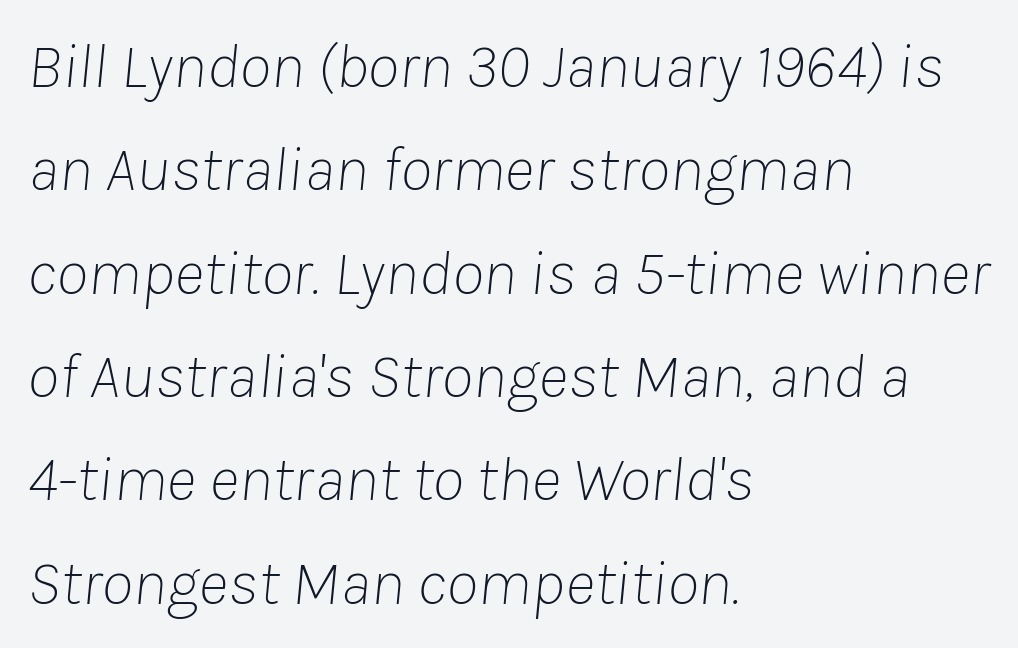
Q: Is the text bold? A: No.
Q: Is the text italic (slanted)? A: Yes, it leans right by about 8 degrees.
Q: Is the text underlined? A: No.
Q: How is the paragraph aligned? A: Left-aligned.
Q: Is the spacing between letters normal or unusually wide? A: Normal.
Q: Is the spacing between lines tight, normal or loose? A: Normal.
Q: Width (condensed, normal, or wide)? A: Normal.
Q: Stroke contrast? A: Low.
Q: x-height? A: Medium.
Q: Monospaced? A: No.
